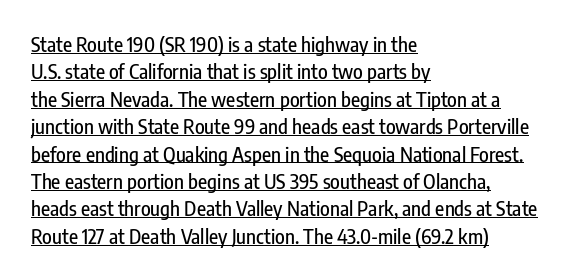
The string is rendered with underlining switched on. This sample keeps an unexceptional amount of space between lines. Inter-character spacing is left at the font's built-in metrics. Every character sits straight up, as roman type does. Every row of glyphs begins at an identical x-position on the left.
